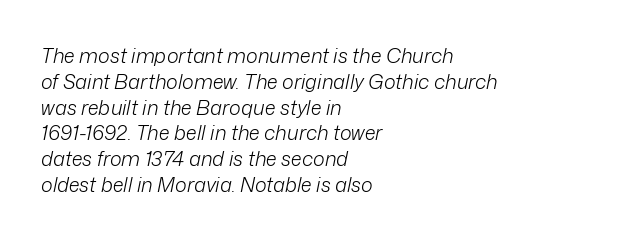
Posture: slanted. Letter spacing: default. Is the stroke heavy? The answer is a plain regular-or-lighter. The rag falls on the right side of this text block. Has an underline been added? It has not.
